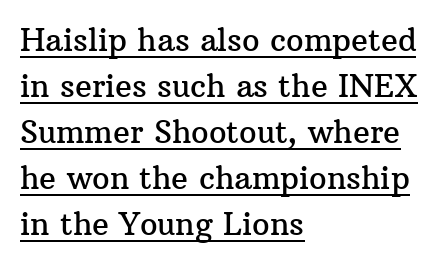
Do the characters align in a grid? No, the font is proportional. The passage shown has conventional tracking throughout. Students, observe the line beneath the letters — that is underlining. Left-aligned paragraph, ragged on the right.
